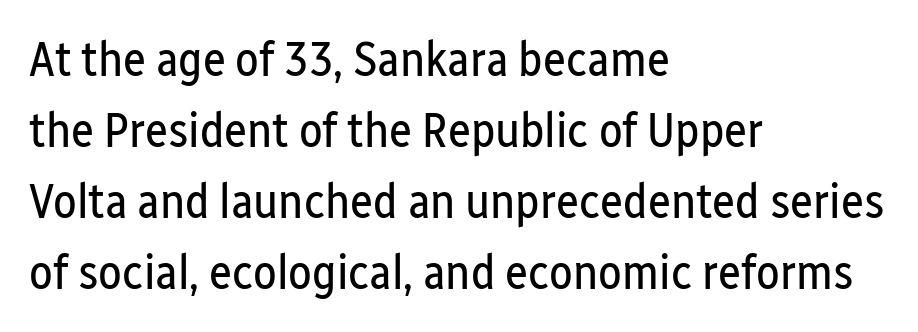
The image shows 49 px regular-weight, condensed sans-serif type, upright; set left-aligned, normal line spacing (1.45x), normal letter spacing, not underlined; low stroke contrast and a medium x-height.
